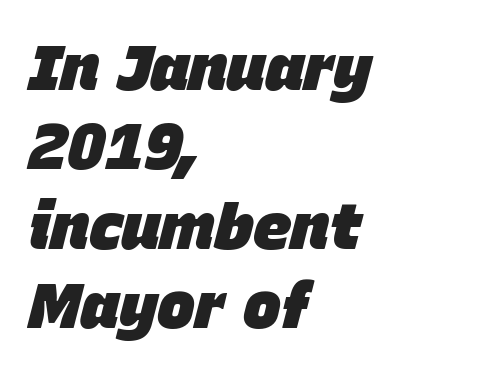
Q: Is the text bold? A: Yes.
Q: Is the text italic (slanted)? A: Yes, it leans right by about 15 degrees.
Q: Is the text underlined? A: No.
Q: How is the paragraph aligned? A: Left-aligned.
Q: Is the spacing between letters normal or unusually wide? A: Normal.
Q: Width (condensed, normal, or wide)? A: Normal.
Q: Stroke contrast? A: Low.
Q: x-height? A: Large.
Q: Monospaced? A: No.
